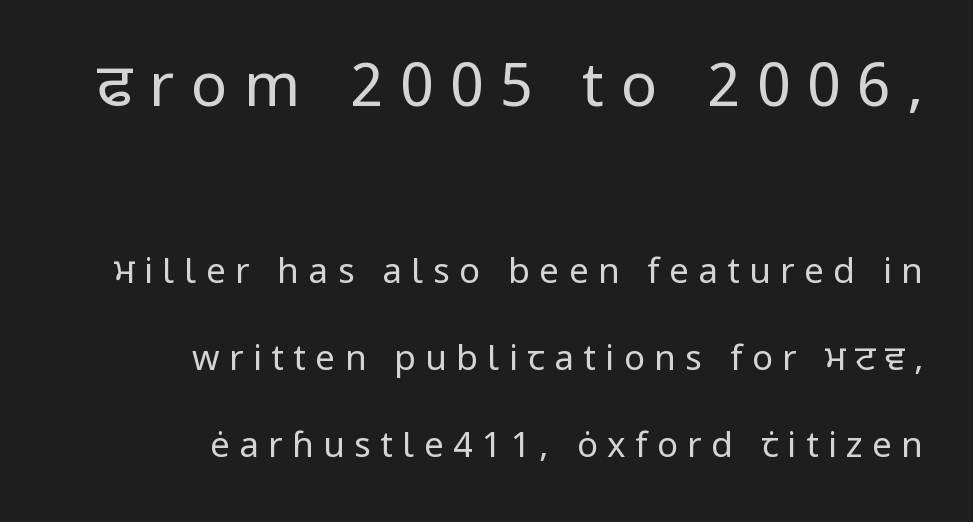
{"serif": "no", "italic": "no", "bold": "no", "weight": "regular", "width": "normal", "stroke_contrast": "low", "x_height": "medium", "monospaced": "no", "underline": "no", "align": "right", "line_spacing": "loose", "line_spacing_ratio": 2.48, "letter_spacing": "wide", "letter_spacing_em": 0.27, "larger_block": "first", "size_ratio": 1.74, "glyph_px": 61}
